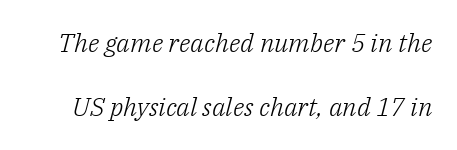
{"italic": "yes", "lean": "right", "slant_degrees": 14, "bold": "no", "underline": "no", "line_spacing": "loose", "line_spacing_ratio": 2.48, "letter_spacing": "normal", "letter_spacing_em": 0.0, "glyph_px": 26}
